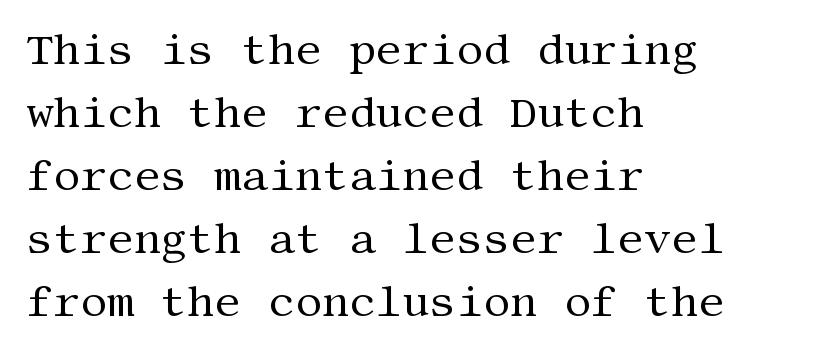
The image shows 42 px regular-weight serif type, upright; set left-aligned, normal line spacing (1.5x), normal letter spacing, not underlined; medium stroke contrast and a large x-height.
